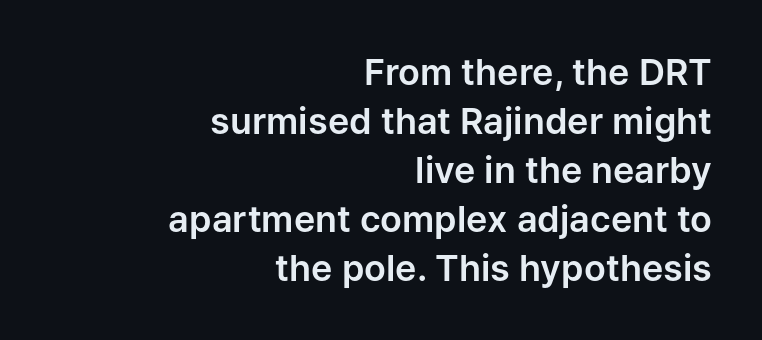
The image shows 36 px sans-serif type, upright; set right-aligned, normal line spacing (1.36x), normal letter spacing, not underlined; low stroke contrast and a medium x-height.
